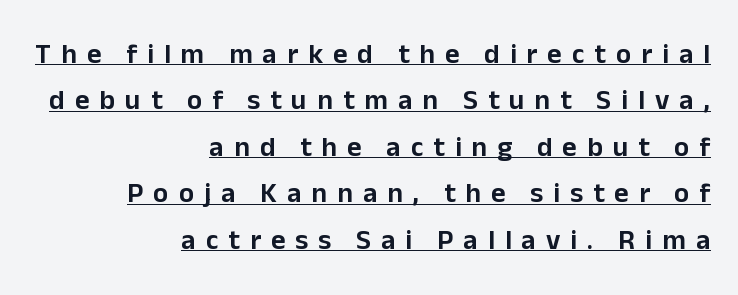
The image shows 28 px sans-serif type, upright; set right-aligned, normal line spacing (1.66x), unusually wide letter spacing (+0.36 em), underlined; low stroke contrast and a medium x-height.
